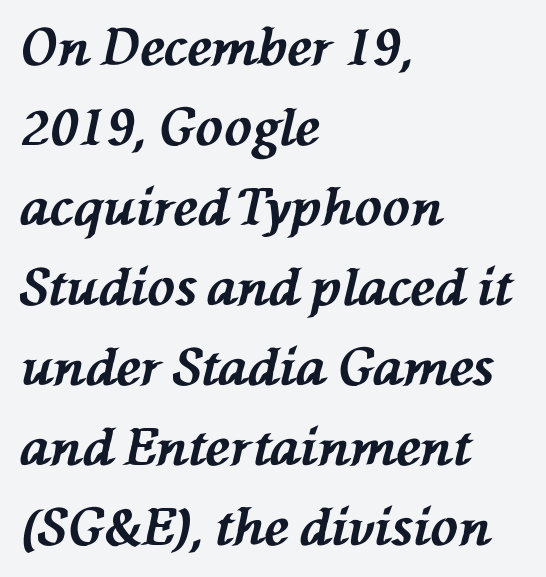
{"italic": "yes", "lean": "left", "slant_degrees": 76, "bold": "yes", "weight": "bold", "width": "normal", "stroke_contrast": "medium", "x_height": "medium", "monospaced": "no", "underline": "no", "align": "left", "line_spacing": "normal", "line_spacing_ratio": 1.57, "letter_spacing": "normal", "letter_spacing_em": 0.0, "glyph_px": 51}
